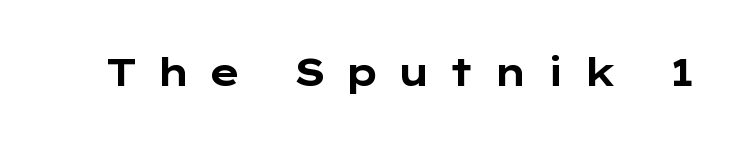
The image shows 38 px bold, wide sans-serif type, upright; set unusually wide letter spacing (+0.44 em), not underlined; low stroke contrast and a medium x-height.
